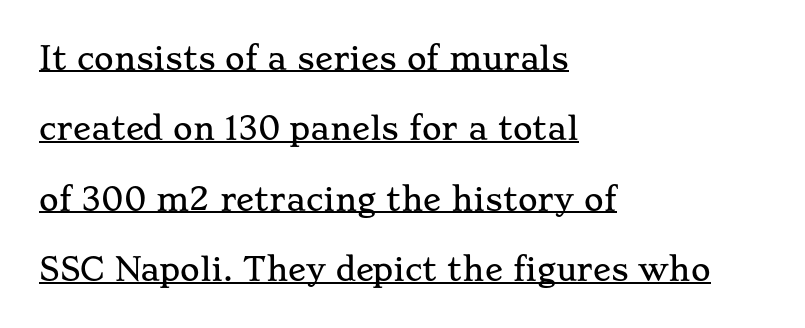
Italic: no, the glyphs are upright roman. Honestly, the underline is the first thing you notice here. Is this a sans? No — the strokes have serifs. All the whitespace from short lines collects on the right. Loosely led — the rows are spread out.
